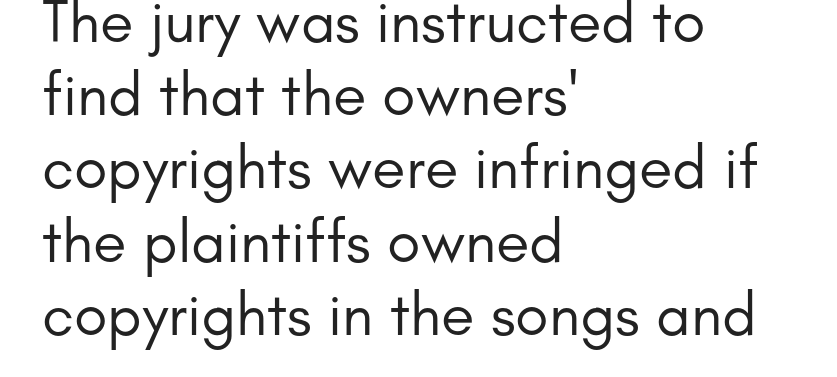
The letters stand upright; this is a roman face. Is this a fixed-width face? No — the glyphs have proportional, varying widths. The weight tops out at a normal text grade. Spacing between characters is what you'd get straight out of the box. A bare baseline throughout the passage. This is sans-serif lettering, the kind often seen on screens and signage.
